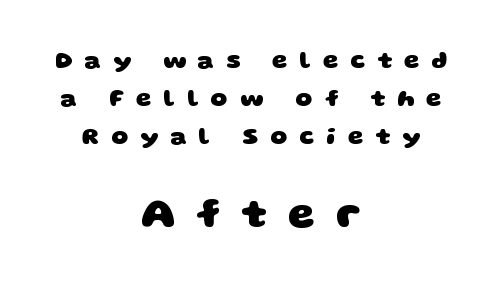
{"serif": "no", "bold": "yes", "weight": "heavy", "width": "wide", "stroke_contrast": "low", "x_height": "large", "monospaced": "no", "underline": "no", "align": "center", "line_spacing": "normal", "line_spacing_ratio": 1.58, "letter_spacing": "wide", "letter_spacing_em": 0.5, "larger_block": "second", "size_ratio": 1.75, "glyph_px": 42}
